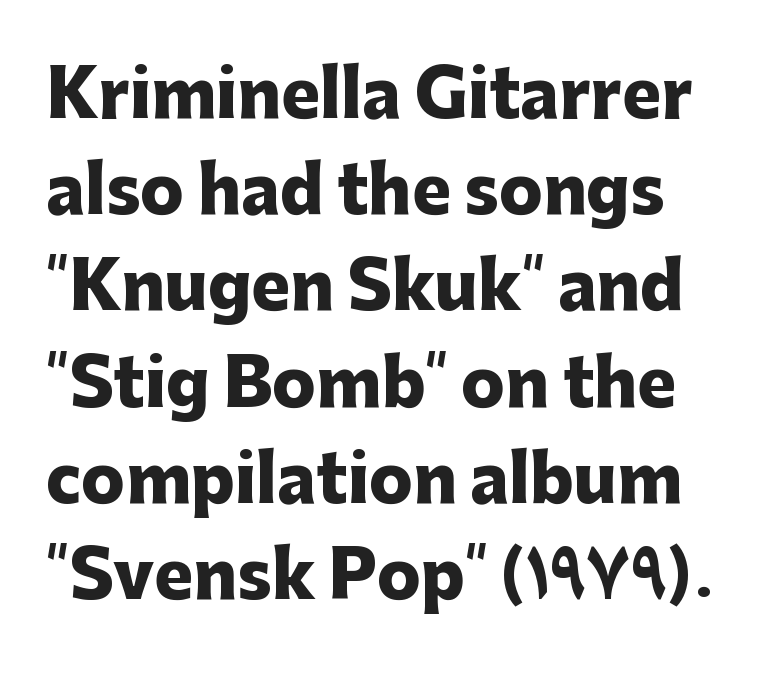
Q: Is the text bold? A: Yes.
Q: Is the text italic (slanted)? A: No, it is upright.
Q: Is the typeface a serif or a sans-serif typeface? A: Sans-serif.
Q: Is the text underlined? A: No.
Q: Is the spacing between letters normal or unusually wide? A: Normal.
Q: Is the spacing between lines tight, normal or loose? A: Normal.
Q: Width (condensed, normal, or wide)? A: Normal.
Q: Stroke contrast? A: Low.
Q: x-height? A: Medium.
Q: Monospaced? A: No.
